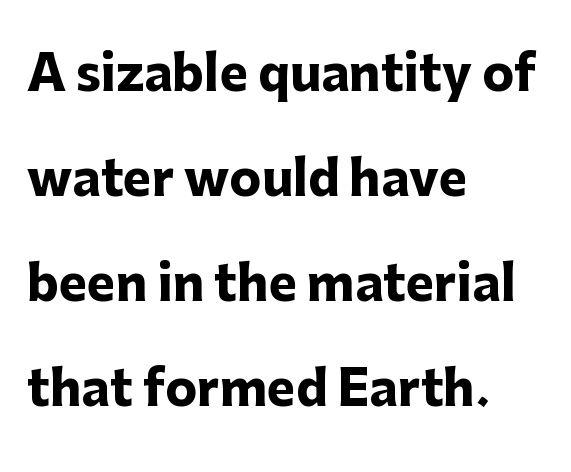
Summary of vertical rhythm: relaxed, with wide interline spacing. The letters are bold, with thick, heavy strokes. Note the varied advance widths — an 'i' is clearly narrower than an 'm'. Tracking here is standard; glyphs follow each other at the usual distance. The typesetter chose a ragged-right arrangement here. The lettering holds an erect, upright posture throughout.
